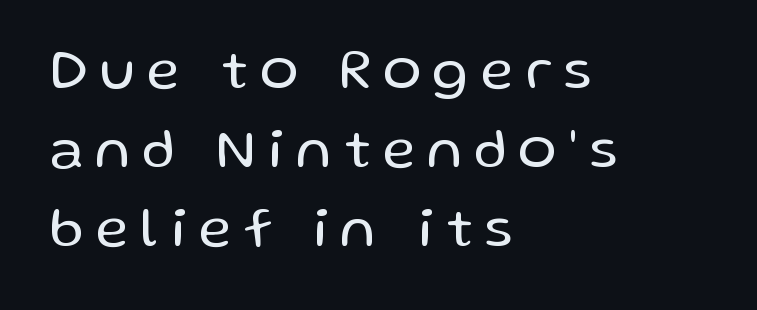
Honestly, the row spacing looks completely unremarkable. This sample has the flowing, uneven cadence of proportional lettering. Is the type heavy? It reads as light-to-regular instead. Rule under the text: the space is simply empty.
